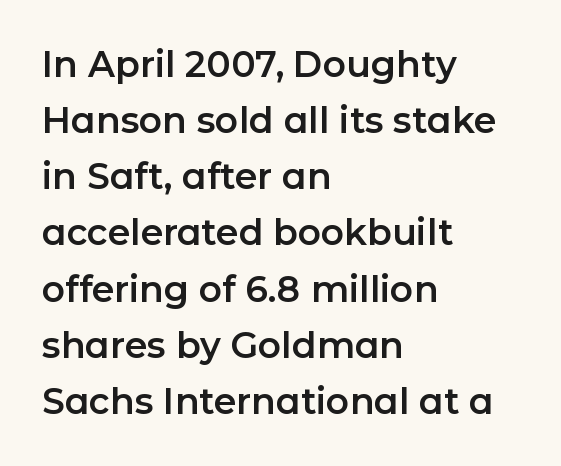
The image shows 36 px sans-serif type, upright; set left-aligned, normal line spacing (1.56x), normal letter spacing, not underlined; low stroke contrast and a medium x-height.
